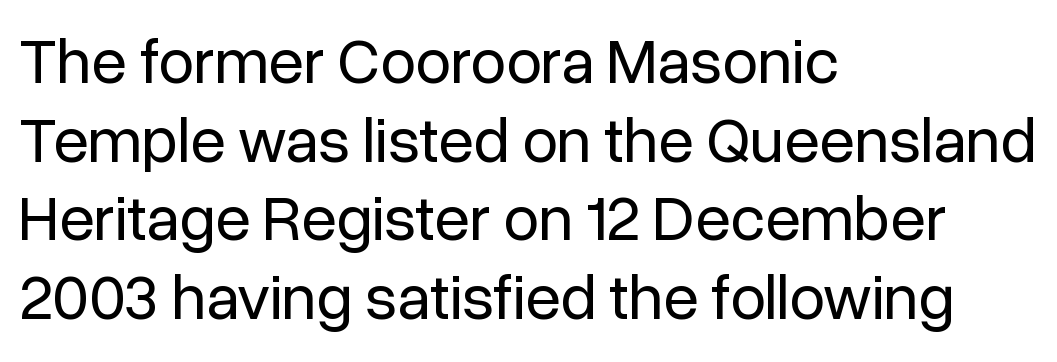
Q: Is the text bold? A: No.
Q: Is the text italic (slanted)? A: No, it is upright.
Q: Is the typeface a serif or a sans-serif typeface? A: Sans-serif.
Q: Is the text underlined? A: No.
Q: How is the paragraph aligned? A: Left-aligned.
Q: Is the spacing between letters normal or unusually wide? A: Normal.
Q: Width (condensed, normal, or wide)? A: Normal.
Q: Stroke contrast? A: Low.
Q: x-height? A: Medium.
Q: Monospaced? A: No.
